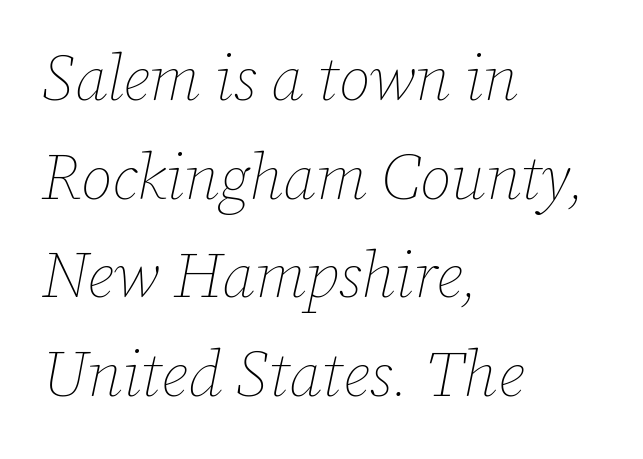
The image shows 64 px thin type, italic (leaning right); set left-aligned, normal line spacing (1.54x), normal letter spacing, not underlined; low stroke contrast and a medium x-height.
